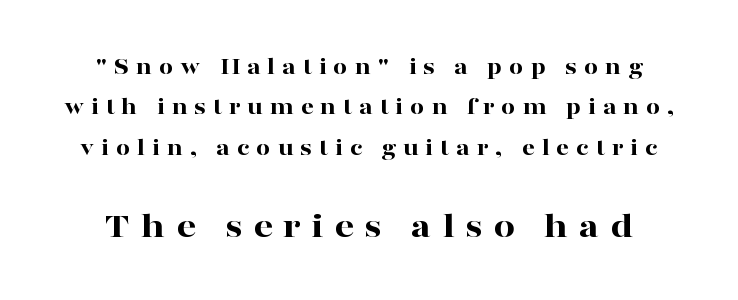
The image shows 38 px bold, wide serif type, upright; set normal line spacing (1.62x), unusually wide letter spacing (+0.28 em), not underlined; the second (bottom) block is 1.52x larger; high stroke contrast and a medium x-height.
